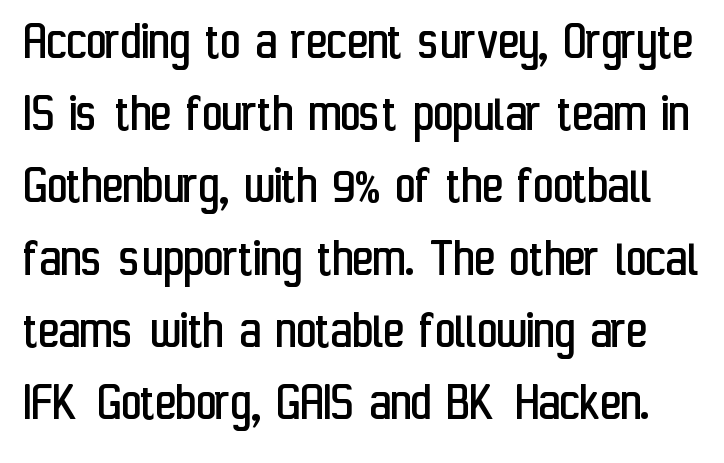
{"serif": "no", "italic": "no", "bold": "no", "weight": "regular", "width": "condensed", "stroke_contrast": "low", "x_height": "medium", "monospaced": "no", "underline": "no", "line_spacing": "normal", "line_spacing_ratio": 1.29, "letter_spacing": "normal", "letter_spacing_em": 0.0, "glyph_px": 56}
